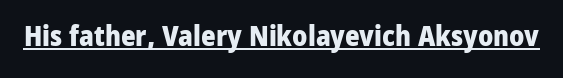
Does the type have serifs? No, each stem ends abruptly. Looks like someone drew a line under every word here. Pretty heavy lettering here — definitely bold. If you drew a line through each stem, it would be perfectly vertical. Note the varied advance widths — an 'i' is clearly narrower than an 'm'.
